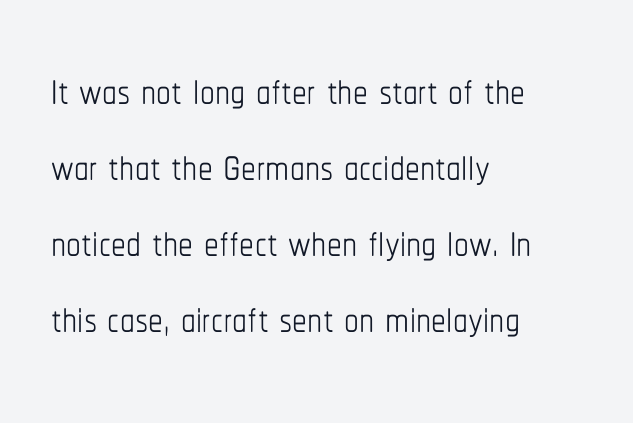
These lines are rendered in a variable-pitch font. Look at the tracking — it's just the regular setting, nothing added. Line spacing here is normal. The text block is weighted toward the left margin, trailing off unevenly rightward.
